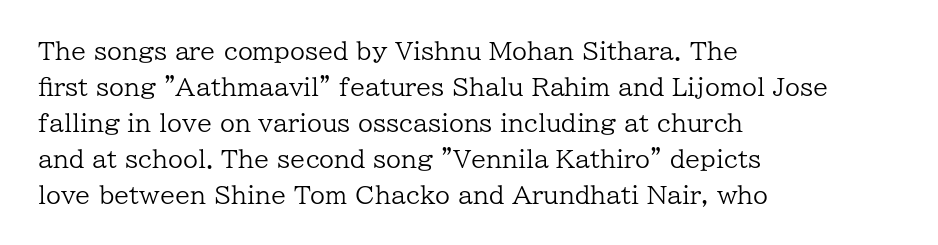
{"italic": "no", "bold": "no", "underline": "no", "align": "left", "line_spacing": "normal", "line_spacing_ratio": 1.5, "letter_spacing": "normal", "letter_spacing_em": 0.0, "glyph_px": 24}
